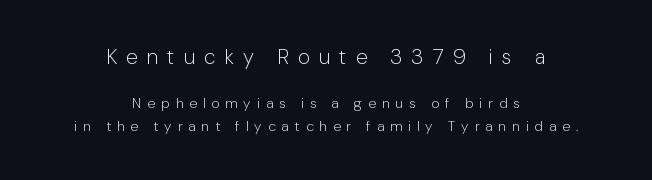
Q: Is the text bold? A: No.
Q: Is the text italic (slanted)? A: No, it is upright.
Q: Is the text underlined? A: No.
Q: How is the paragraph aligned? A: Centered.
Q: Is the spacing between letters normal or unusually wide? A: Unusually wide.
Q: Is the spacing between lines tight, normal or loose? A: Normal.
Q: Which block of text is set in a larger size, the first (top) or the second (bottom)? A: The first (top) one.
